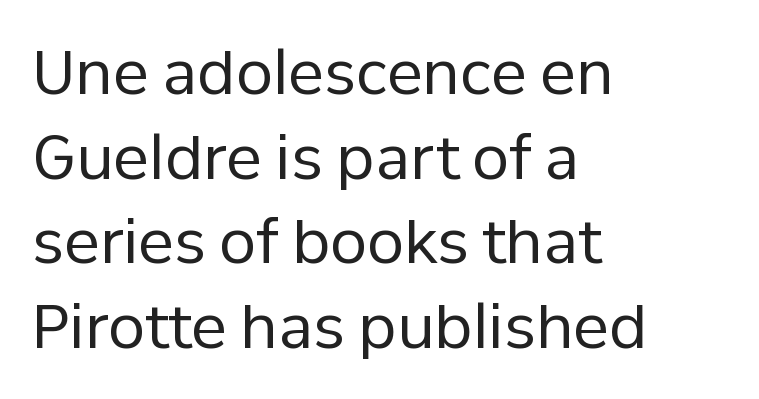
Q: Is the text bold? A: No.
Q: Is the text italic (slanted)? A: No, it is upright.
Q: Is the typeface a serif or a sans-serif typeface? A: Sans-serif.
Q: Is the text underlined? A: No.
Q: How is the paragraph aligned? A: Left-aligned.
Q: Is the spacing between letters normal or unusually wide? A: Normal.
Q: Is the spacing between lines tight, normal or loose? A: Normal.
Q: Width (condensed, normal, or wide)? A: Normal.
Q: Stroke contrast? A: Low.
Q: x-height? A: Medium.
Q: Monospaced? A: No.
